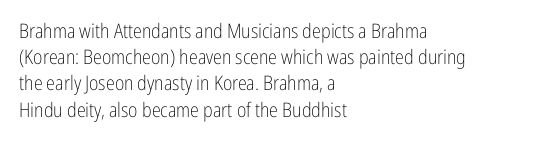
{"italic": "no", "bold": "no", "underline": "no", "align": "left", "line_spacing": "normal", "line_spacing_ratio": 1.31, "letter_spacing": "normal", "letter_spacing_em": 0.0, "glyph_px": 20}
